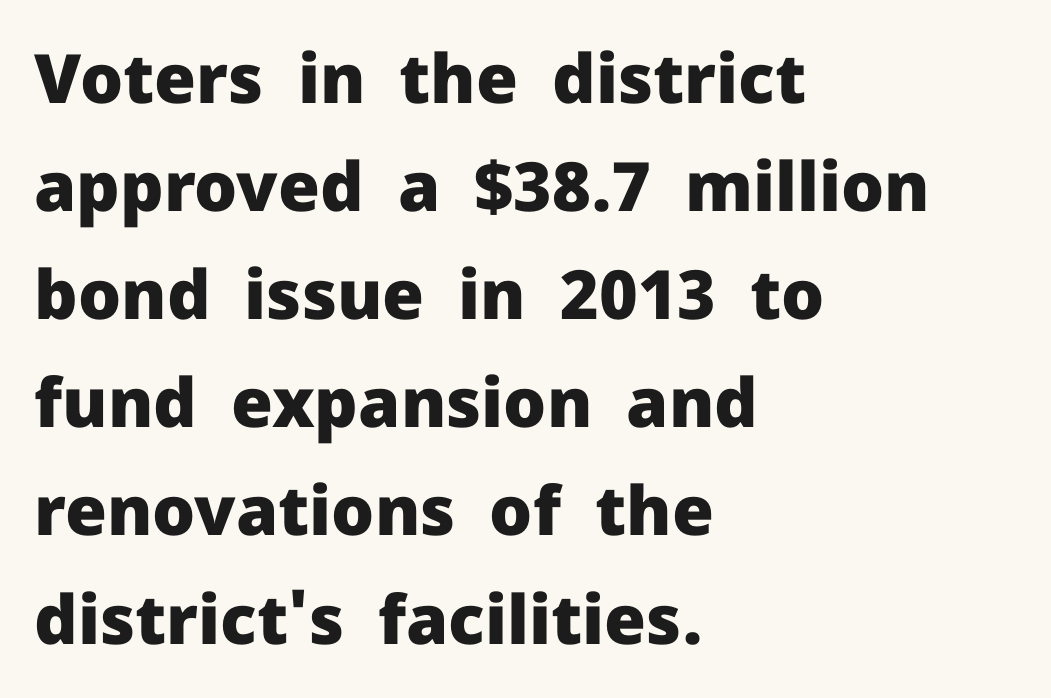
Q: Is the text bold? A: Yes.
Q: Is the text italic (slanted)? A: No, it is upright.
Q: Is the typeface a serif or a sans-serif typeface? A: Sans-serif.
Q: Is the text underlined? A: No.
Q: How is the paragraph aligned? A: Left-aligned.
Q: Is the spacing between letters normal or unusually wide? A: Normal.
Q: Is the spacing between lines tight, normal or loose? A: Normal.
Q: Width (condensed, normal, or wide)? A: Normal.
Q: Stroke contrast? A: Low.
Q: x-height? A: Medium.
Q: Monospaced? A: No.
